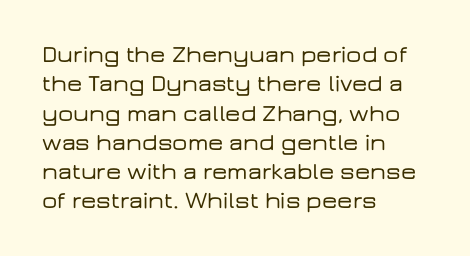
The image shows 24 px text type, upright; set left-aligned, line spacing 1.22x, normal letter spacing, not underlined.
